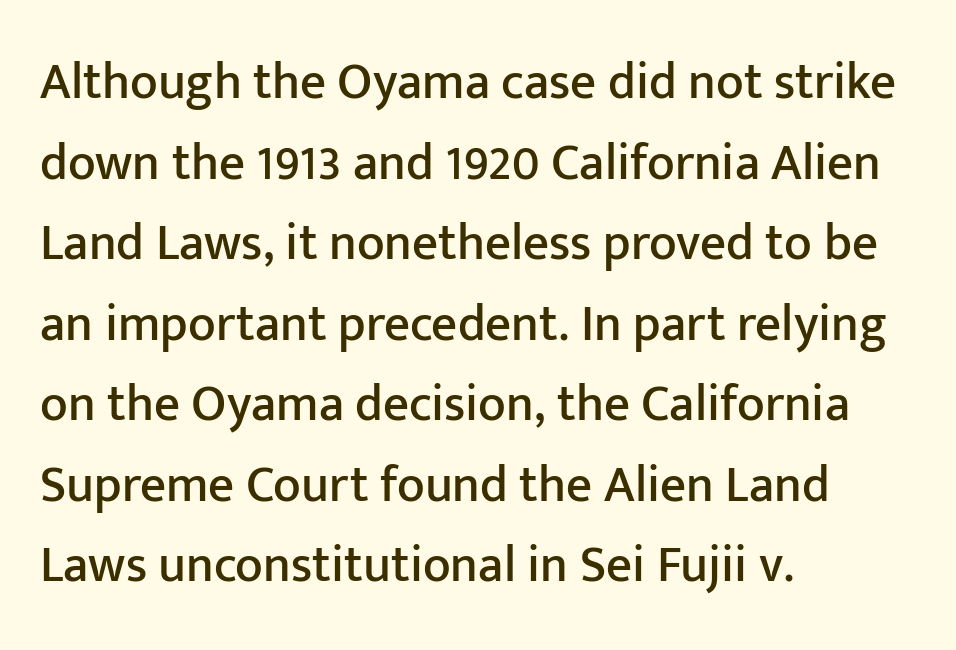
The image shows 51 px sans-serif type, upright; set left-aligned, normal line spacing (1.58x), normal letter spacing, not underlined; low stroke contrast and a medium x-height.
